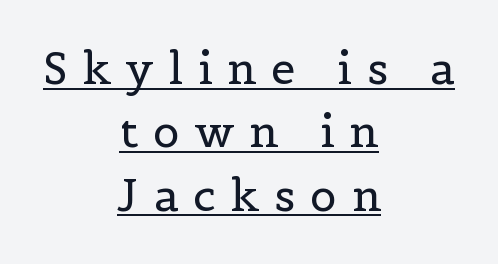
Q: Is the text bold? A: No.
Q: Is the text italic (slanted)? A: No, it is upright.
Q: Is the typeface a serif or a sans-serif typeface? A: Serif.
Q: Is the text underlined? A: Yes.
Q: How is the paragraph aligned? A: Centered.
Q: Is the spacing between letters normal or unusually wide? A: Unusually wide.
Q: Is the spacing between lines tight, normal or loose? A: Normal.
Q: Width (condensed, normal, or wide)? A: Normal.
Q: x-height? A: Medium.
Q: Monospaced? A: No.
